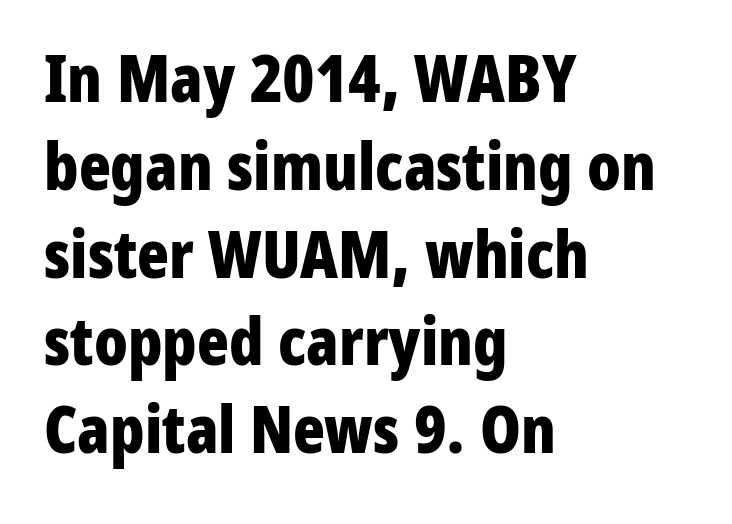
The image shows 66 px bold, condensed sans-serif type, upright; set left-aligned, normal line spacing (1.33x), normal letter spacing, not underlined; low stroke contrast and a medium x-height.
